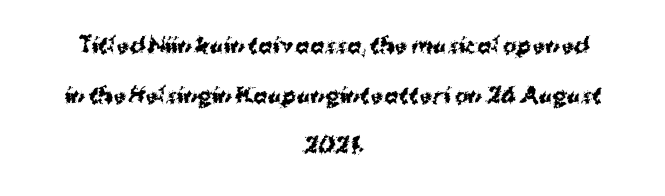
The image shows 21 px bold type; set centered, loose line spacing (2.38x), normal letter spacing, not underlined.
